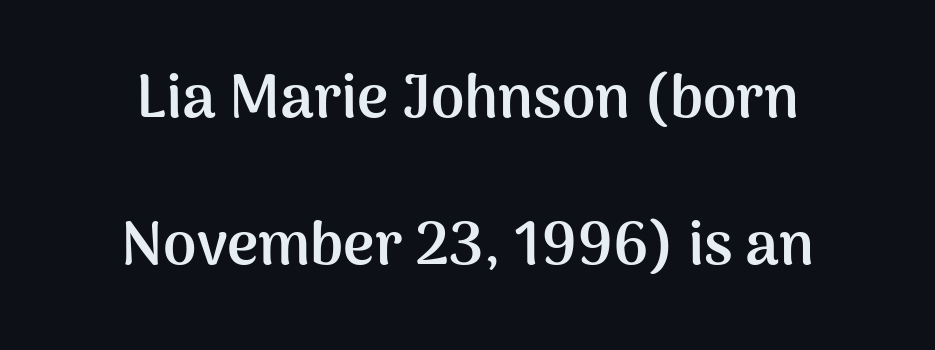
The image shows 60 px semibold sans-serif type, upright; set centered, loose line spacing (2.45x), normal letter spacing, not underlined; medium stroke contrast and a medium x-height.
